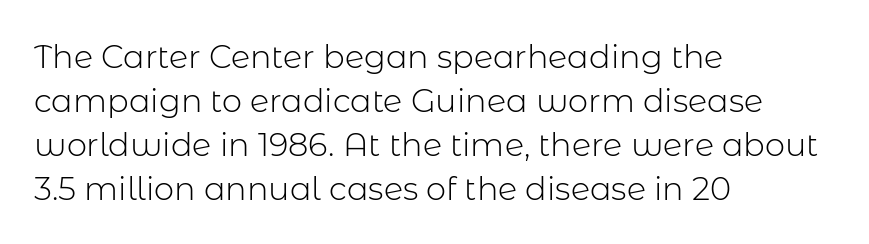
Q: Is the text bold? A: No.
Q: Is the text italic (slanted)? A: No, it is upright.
Q: Is the typeface a serif or a sans-serif typeface? A: Sans-serif.
Q: Is the text underlined? A: No.
Q: How is the paragraph aligned? A: Left-aligned.
Q: Is the spacing between letters normal or unusually wide? A: Normal.
Q: Is the spacing between lines tight, normal or loose? A: Normal.
Q: Width (condensed, normal, or wide)? A: Normal.
Q: Stroke contrast? A: Low.
Q: x-height? A: Medium.
Q: Monospaced? A: No.
